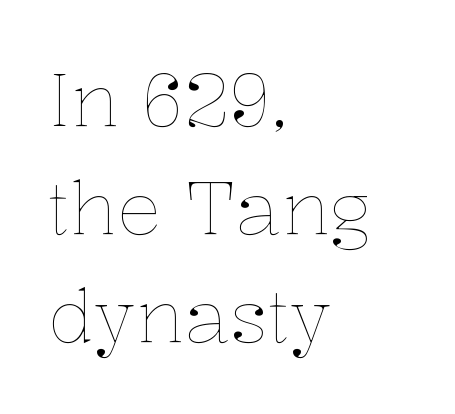
{"italic": "no", "bold": "no", "weight": "thin", "width": "normal", "stroke_contrast": "low", "x_height": "medium", "monospaced": "no", "underline": "no", "align": "left", "line_spacing": "normal", "line_spacing_ratio": 1.46, "letter_spacing": "normal", "letter_spacing_em": 0.0, "glyph_px": 74}
